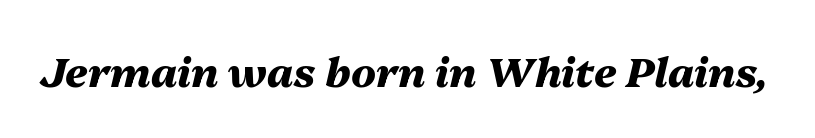
The font is running at its bold setting. Does extra space separate the letters? No, they use regular spacing. Looks like regular typesetting: each glyph gets only the width it needs. Italic? Definitely — the glyphs are oblique. Underlining? Definitely not there.
